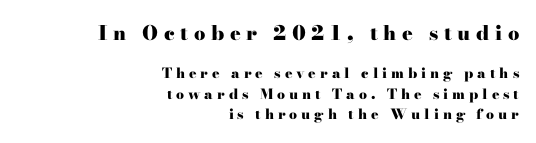
{"italic": "no", "bold": "yes", "underline": "no", "align": "right", "line_spacing": "normal", "line_spacing_ratio": 1.46, "letter_spacing": "wide", "letter_spacing_em": 0.28, "larger_block": "first", "size_ratio": 1.43, "glyph_px": 20}
